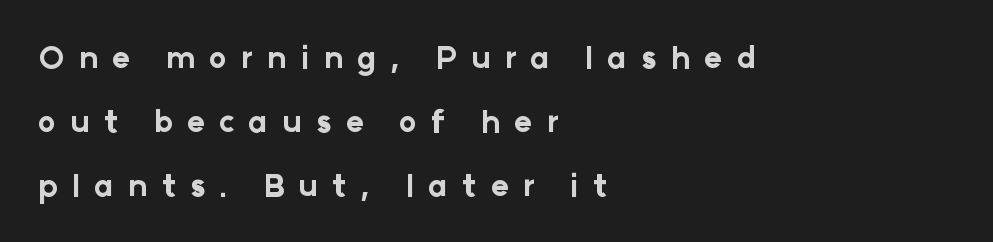
The image shows 30 px bold sans-serif type, upright; set left-aligned, loose line spacing (2.13x), unusually wide letter spacing (+0.47 em), not underlined; low stroke contrast and a medium x-height.
